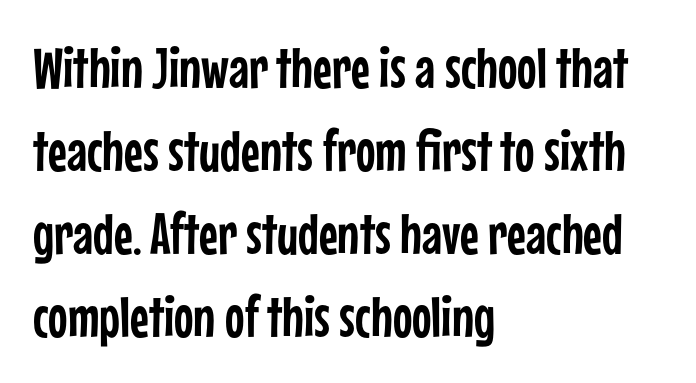
The image shows 58 px condensed sans-serif type, upright; set left-aligned, normal line spacing (1.43x), normal letter spacing, not underlined; low stroke contrast and a medium x-height.
